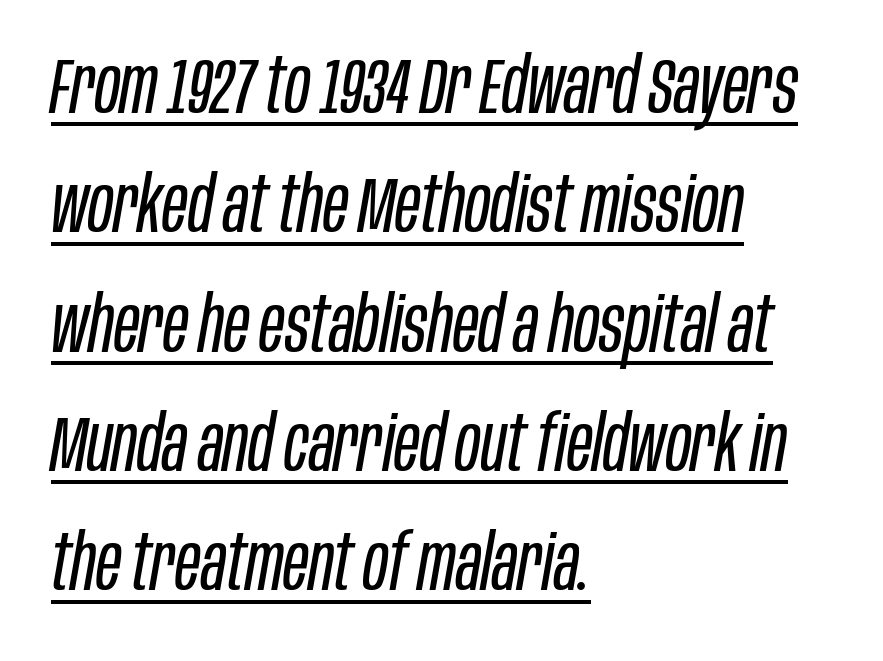
The image shows 77 px regular-weight, condensed type, italic (leaning right); set left-aligned, normal line spacing (1.55x), normal letter spacing, underlined; low stroke contrast and a large x-height.
